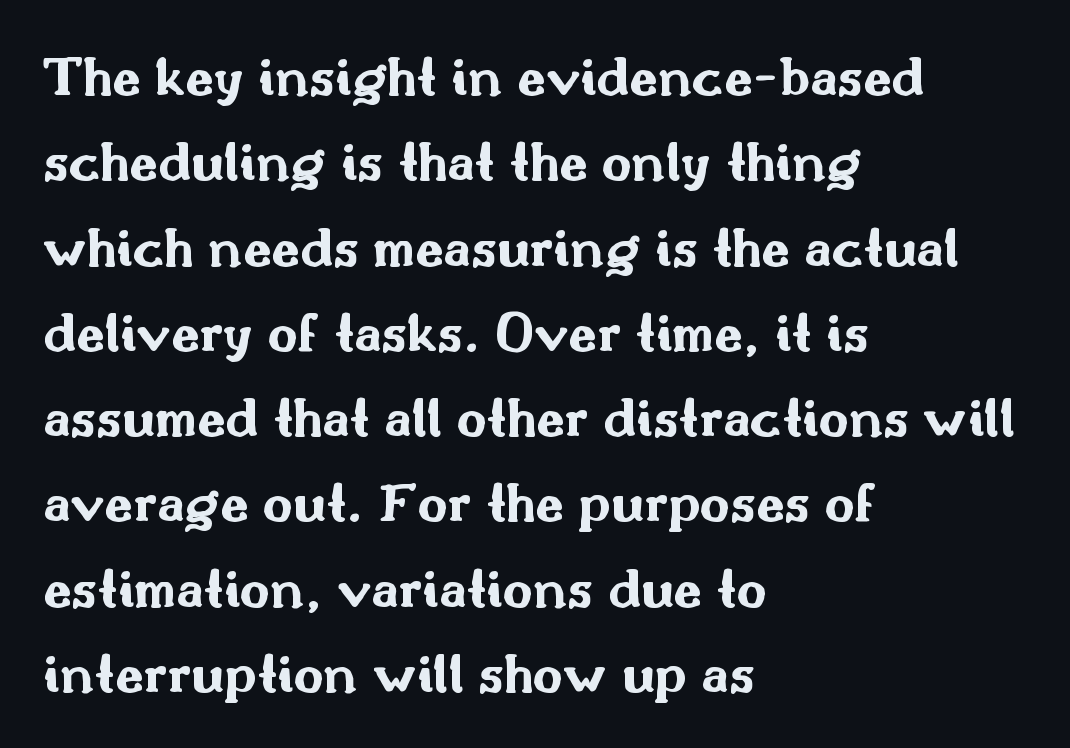
Between one letter and the next there's only the usual sliver of space. Evenly set lines give the paragraph a standard silhouette. Think of a printed novel: that variable character pitch is what you see here. This is roman type, the default non-slanted kind. Does the weight exceed regular? Yes, all the way to bold.
